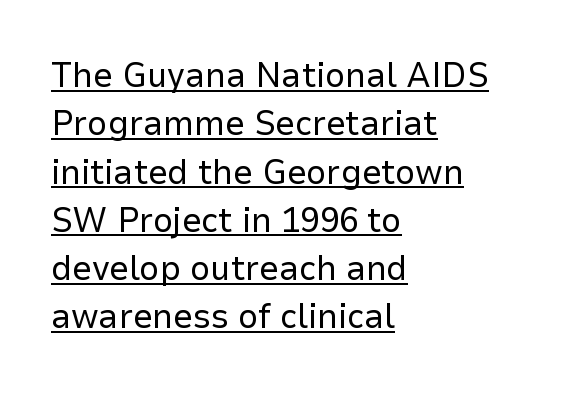
Q: Is the text bold? A: No.
Q: Is the text italic (slanted)? A: No, it is upright.
Q: Is the typeface a serif or a sans-serif typeface? A: Sans-serif.
Q: Is the text underlined? A: Yes.
Q: How is the paragraph aligned? A: Left-aligned.
Q: Is the spacing between letters normal or unusually wide? A: Normal.
Q: Is the spacing between lines tight, normal or loose? A: Normal.
Q: Width (condensed, normal, or wide)? A: Normal.
Q: Stroke contrast? A: Low.
Q: x-height? A: Medium.
Q: Monospaced? A: No.
